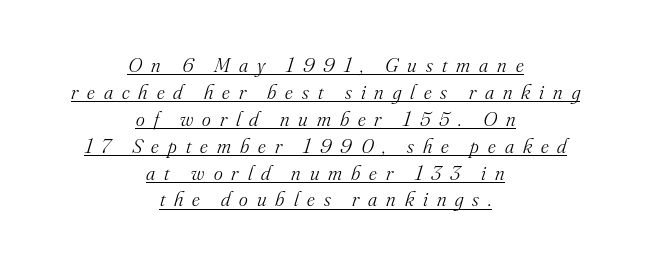
{"italic": "yes", "lean": "right", "slant_degrees": 16, "bold": "no", "underline": "yes", "align": "center", "line_spacing": "normal", "line_spacing_ratio": 1.28, "letter_spacing": "wide", "letter_spacing_em": 0.43, "glyph_px": 21}
